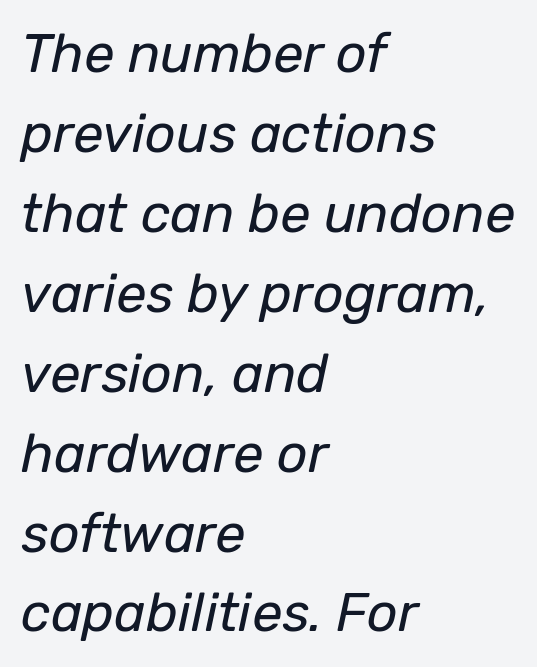
Weight: not bold — regular or lighter. The space directly below the letters is spotless. Does the leading feel generous? No, just average. These lines are rendered in a variable-pitch font. One-word summary of the alignment: left. The type is set solid horizontally, with unmodified tracking.
